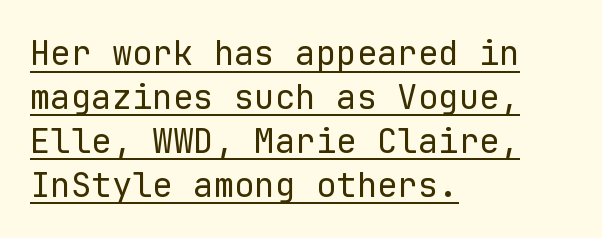
{"serif": "no", "italic": "no", "bold": "no", "weight": "regular", "width": "normal", "stroke_contrast": "low", "x_height": "medium", "monospaced": "yes", "underline": "yes", "align": "left", "line_spacing": "normal", "line_spacing_ratio": 1.29, "letter_spacing": "normal", "letter_spacing_em": 0.0, "glyph_px": 34}
